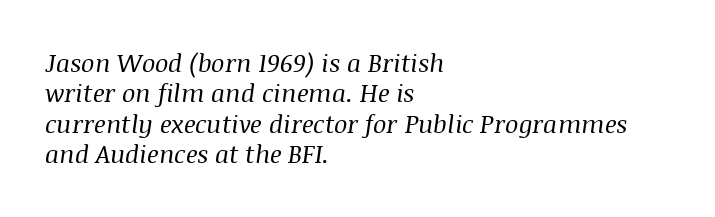
The image shows 25 px text type, italic (leaning right); set left-aligned, line spacing 1.22x, normal letter spacing, not underlined.
